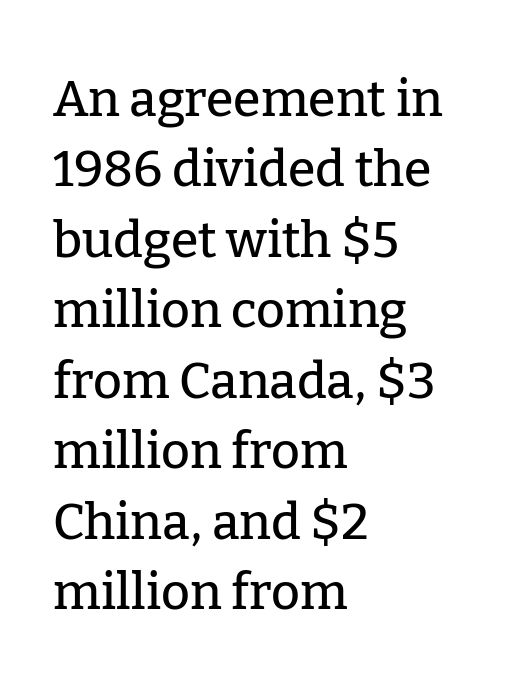
Upright lettering throughout. This rendering leaves character spacing at its baseline value. Horizontal bands of white between lines are of average thickness. Old-style or modern, the face here clearly has serifs.
